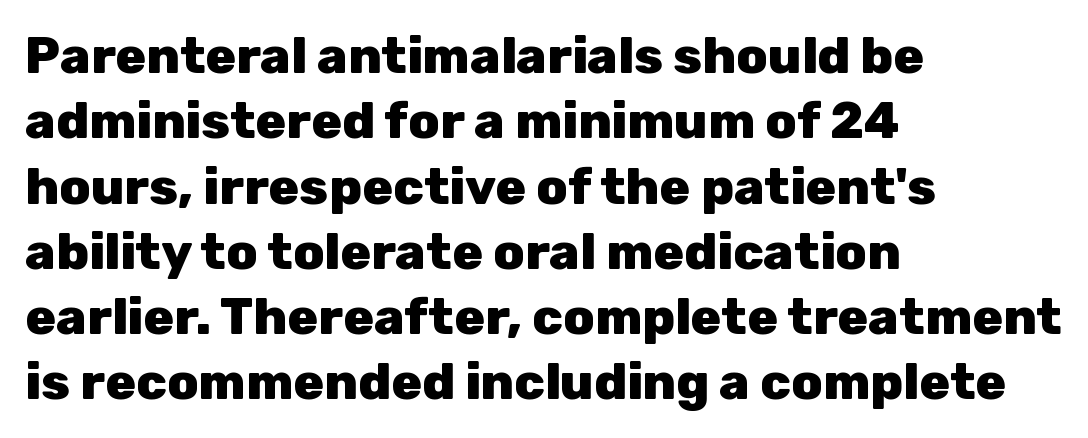
The image shows 51 px heavy sans-serif type, upright; set left-aligned, normal line spacing (1.28x), normal letter spacing, not underlined; low stroke contrast and a medium x-height.
